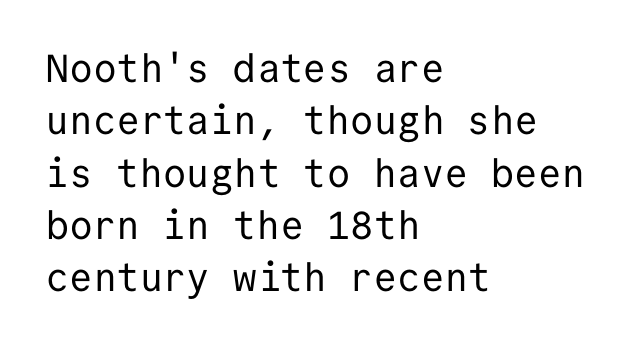
The image shows 39 px regular-weight sans-serif type, upright, monospaced; set left-aligned, normal line spacing (1.34x), normal letter spacing, not underlined; low stroke contrast and a medium x-height.
